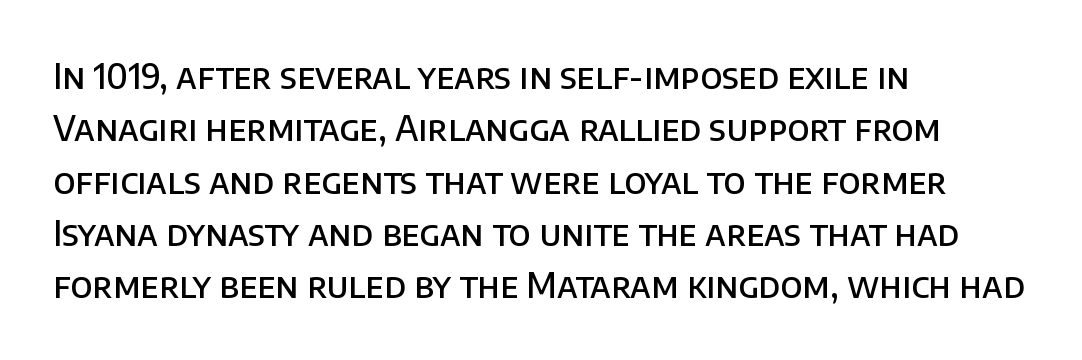
Q: Is the text bold? A: Semi-bold.
Q: Is the text italic (slanted)? A: No, it is upright.
Q: Is the typeface a serif or a sans-serif typeface? A: Sans-serif.
Q: Is the text underlined? A: No.
Q: How is the paragraph aligned? A: Left-aligned.
Q: Is the spacing between letters normal or unusually wide? A: Normal.
Q: Is the spacing between lines tight, normal or loose? A: Normal.
Q: Width (condensed, normal, or wide)? A: Normal.
Q: Stroke contrast? A: Low.
Q: x-height? A: Large.
Q: Monospaced? A: No.
